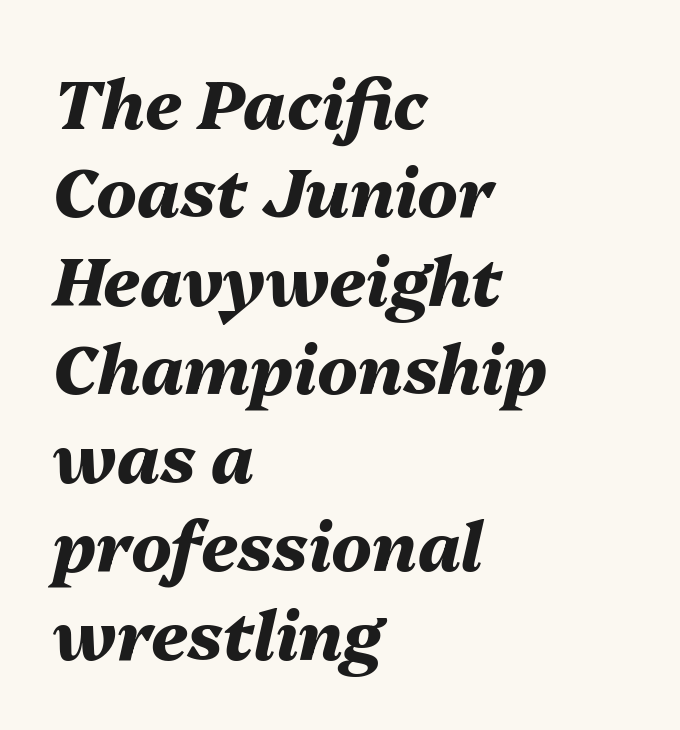
{"italic": "yes", "lean": "right", "slant_degrees": 13, "bold": "yes", "weight": "heavy", "width": "normal", "stroke_contrast": "medium", "x_height": "medium", "monospaced": "no", "underline": "no", "align": "left", "line_spacing": "normal", "line_spacing_ratio": 1.32, "letter_spacing": "normal", "letter_spacing_em": 0.0, "glyph_px": 67}
